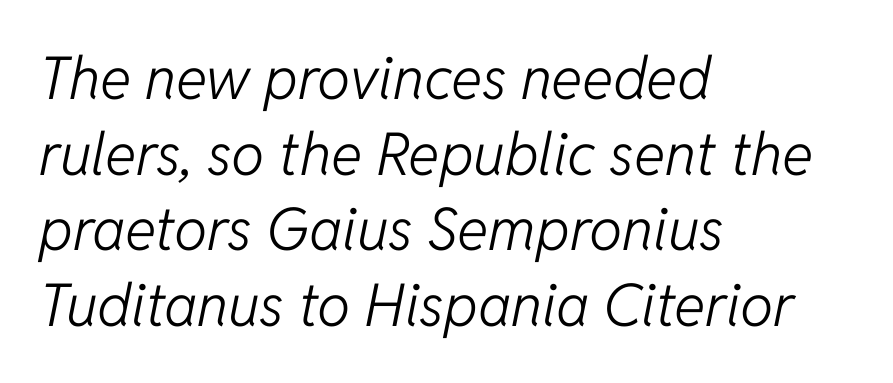
{"italic": "yes", "lean": "right", "slant_degrees": 11, "bold": "no", "weight": "light", "width": "normal", "stroke_contrast": "low", "x_height": "medium", "monospaced": "no", "underline": "no", "align": "left", "line_spacing": "normal", "line_spacing_ratio": 1.28, "letter_spacing": "normal", "letter_spacing_em": 0.0, "glyph_px": 59}
